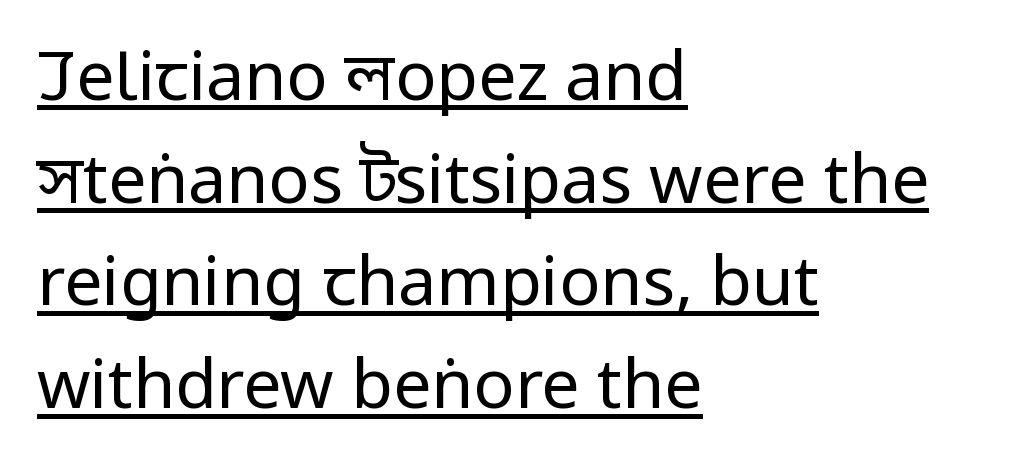
{"serif": "no", "italic": "no", "bold": "no", "weight": "regular", "width": "condensed", "stroke_contrast": "low", "x_height": "large", "monospaced": "no", "underline": "yes", "align": "left", "line_spacing": "normal", "line_spacing_ratio": 1.51, "letter_spacing": "normal", "letter_spacing_em": 0.0, "glyph_px": 68}
